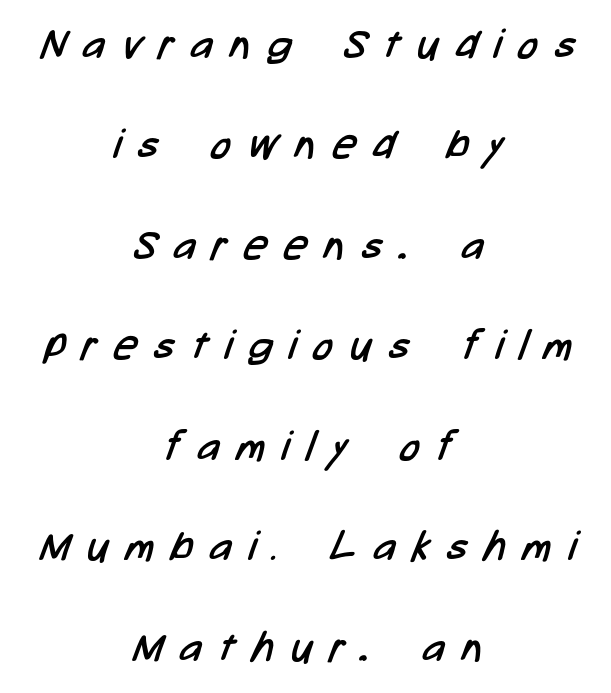
The image shows 41 px regular-weight, condensed sans-serif type; set centered, loose line spacing (2.45x), unusually wide letter spacing (+0.42 em), not underlined; low stroke contrast and a medium x-height.
